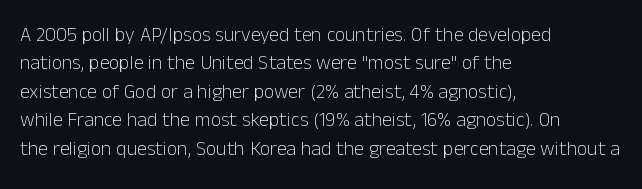
Q: Is the text bold? A: No.
Q: Is the text italic (slanted)? A: No, it is upright.
Q: Is the text underlined? A: No.
Q: How is the paragraph aligned? A: Left-aligned.
Q: Is the spacing between letters normal or unusually wide? A: Normal.
Q: Is the spacing between lines tight, normal or loose? A: Normal.
